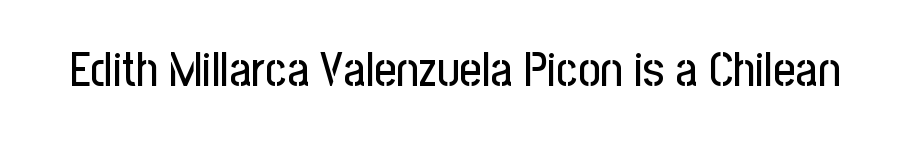
Q: Is the text italic (slanted)? A: No, it is upright.
Q: Is the typeface a serif or a sans-serif typeface? A: Sans-serif.
Q: Is the text underlined? A: No.
Q: Is the spacing between letters normal or unusually wide? A: Normal.
Q: Width (condensed, normal, or wide)? A: Condensed.
Q: Stroke contrast? A: Low.
Q: x-height? A: Medium.
Q: Monospaced? A: No.
